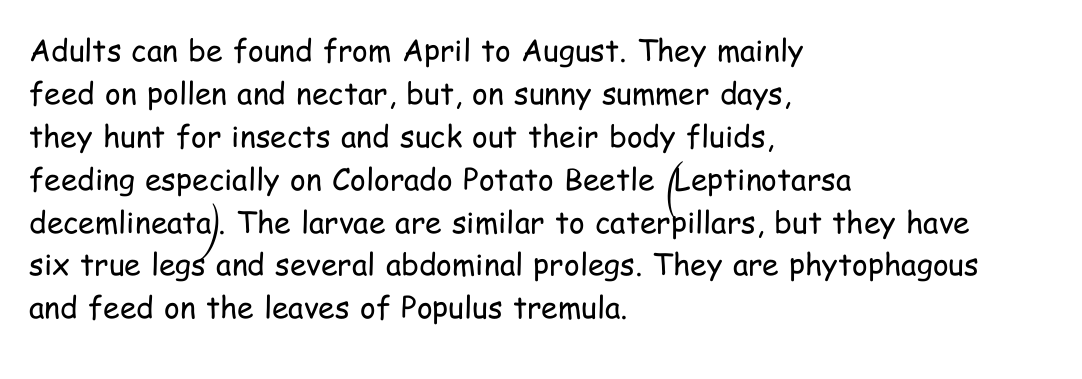
Q: Is the text bold? A: No.
Q: Is the text italic (slanted)? A: No, it is upright.
Q: Is the typeface a serif or a sans-serif typeface? A: Sans-serif.
Q: Is the text underlined? A: No.
Q: How is the paragraph aligned? A: Left-aligned.
Q: Is the spacing between letters normal or unusually wide? A: Normal.
Q: Is the spacing between lines tight, normal or loose? A: Normal.
Q: Width (condensed, normal, or wide)? A: Condensed.
Q: Stroke contrast? A: Low.
Q: x-height? A: Medium.
Q: Monospaced? A: No.
